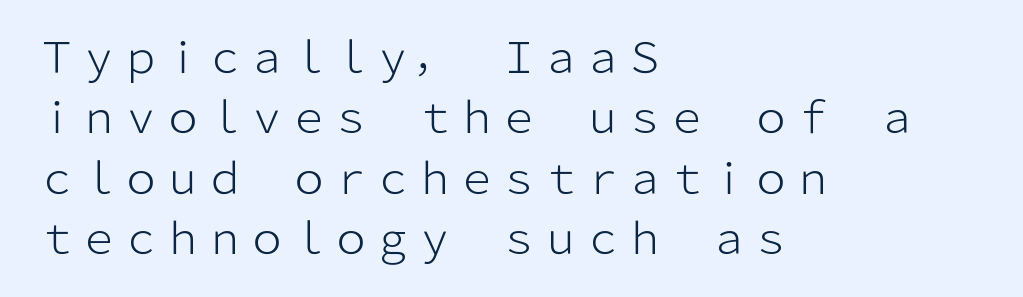
{"serif": "no", "italic": "no", "bold": "no", "weight": "light", "width": "normal", "stroke_contrast": "low", "x_height": "medium", "monospaced": "no", "underline": "no", "align": "left", "line_spacing": "normal", "line_spacing_ratio": 1.44, "letter_spacing": "normal", "letter_spacing_em": 0.0, "glyph_px": 42}
